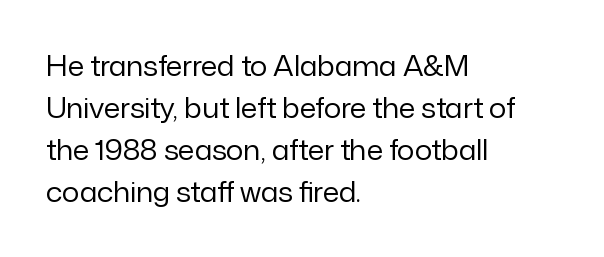
Q: Is the text bold? A: No.
Q: Is the text italic (slanted)? A: No, it is upright.
Q: Is the text underlined? A: No.
Q: How is the paragraph aligned? A: Left-aligned.
Q: Is the spacing between letters normal or unusually wide? A: Normal.
Q: Is the spacing between lines tight, normal or loose? A: Normal.
